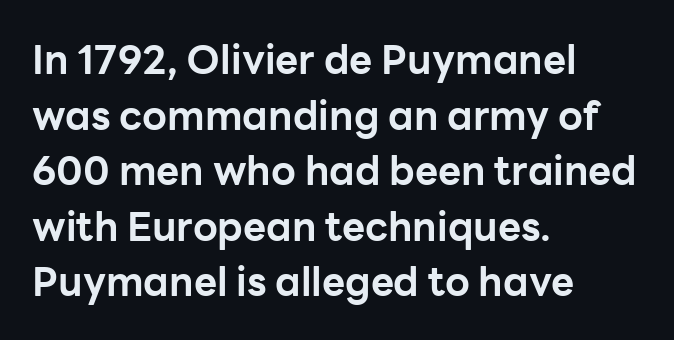
The image shows 40 px bold sans-serif type, upright; set left-aligned, normal line spacing (1.39x), normal letter spacing, not underlined; low stroke contrast and a medium x-height.
